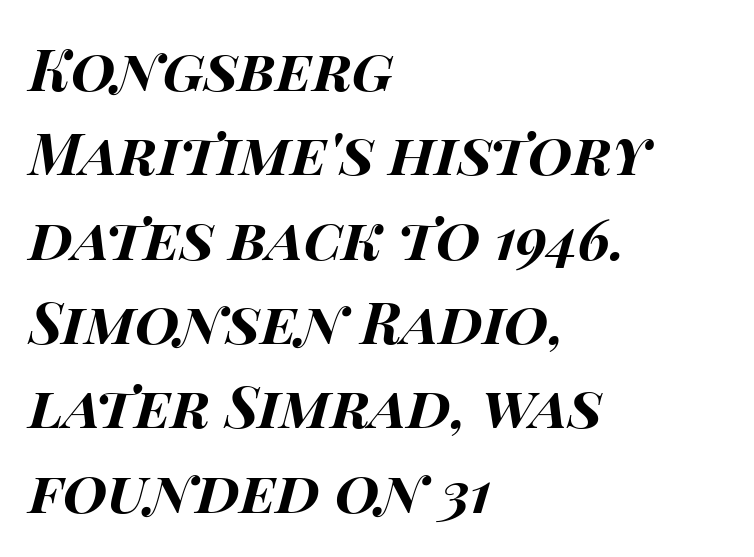
Style check: oblique. The letters sit at their default tracking, neither squeezed nor spread. This block has exactly the height ordinary leading produces. Heavy-handed strokes throughout: this text is bold. Descender tails drop into unmarked territory. Line beginnings align vertically; line endings do not.
